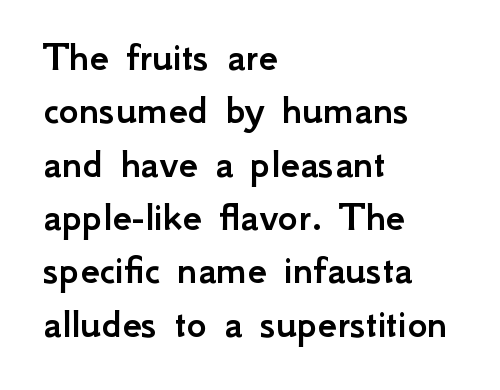
{"serif": "no", "italic": "no", "width": "normal", "stroke_contrast": "low", "x_height": "small", "monospaced": "no", "underline": "no", "align": "left", "line_spacing_ratio": 1.24, "letter_spacing": "normal", "letter_spacing_em": 0.0, "glyph_px": 43}
